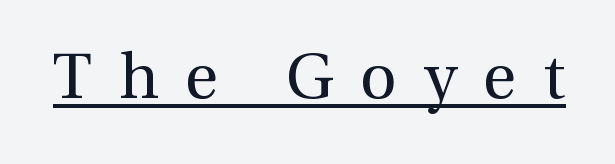
{"serif": "yes", "italic": "no", "bold": "no", "weight": "regular", "width": "normal", "stroke_contrast": "medium", "x_height": "medium", "monospaced": "no", "underline": "yes", "letter_spacing": "wide", "letter_spacing_em": 0.42, "glyph_px": 64}
